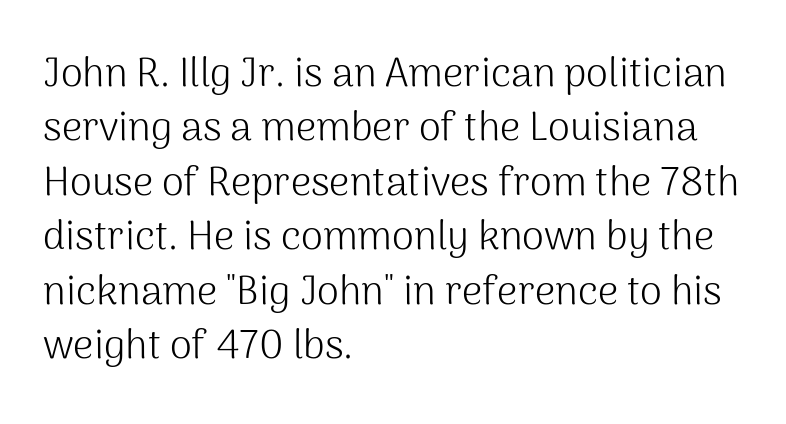
{"serif": "no", "italic": "no", "bold": "no", "weight": "light", "width": "normal", "stroke_contrast": "medium", "x_height": "medium", "monospaced": "no", "underline": "no", "align": "left", "line_spacing": "normal", "line_spacing_ratio": 1.36, "letter_spacing": "normal", "letter_spacing_em": 0.0, "glyph_px": 40}
